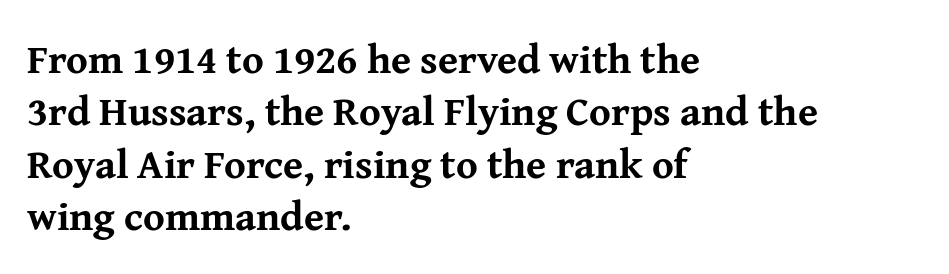
Q: Is the text bold? A: Yes.
Q: Is the text italic (slanted)? A: No, it is upright.
Q: Is the typeface a serif or a sans-serif typeface? A: Serif.
Q: Is the text underlined? A: No.
Q: How is the paragraph aligned? A: Left-aligned.
Q: Is the spacing between letters normal or unusually wide? A: Normal.
Q: Is the spacing between lines tight, normal or loose? A: Normal.
Q: Width (condensed, normal, or wide)? A: Normal.
Q: Stroke contrast? A: Medium.
Q: x-height? A: Medium.
Q: Monospaced? A: No.
